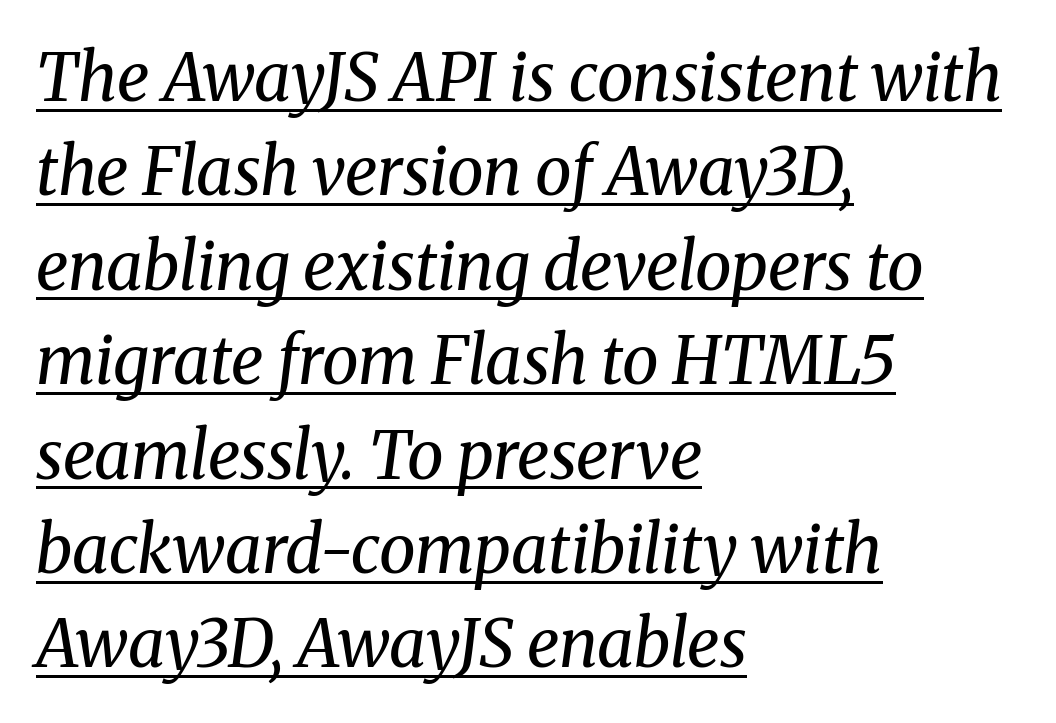
{"serif": "yes", "italic": "yes", "lean": "right", "slant_degrees": 8, "bold": "no", "weight": "regular", "width": "normal", "stroke_contrast": "medium", "x_height": "medium", "monospaced": "no", "underline": "yes", "align": "left", "line_spacing": "normal", "line_spacing_ratio": 1.43, "letter_spacing": "normal", "letter_spacing_em": 0.0, "glyph_px": 66}
